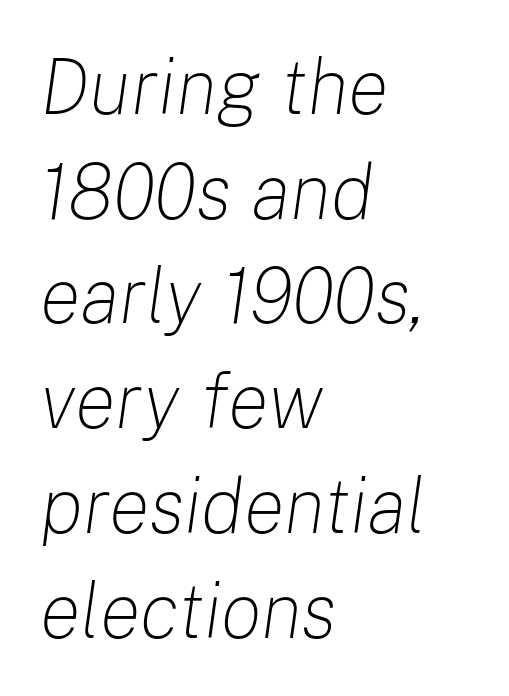
Q: Is the text bold? A: No.
Q: Is the text italic (slanted)? A: Yes, it leans right by about 8 degrees.
Q: Is the text underlined? A: No.
Q: How is the paragraph aligned? A: Left-aligned.
Q: Is the spacing between letters normal or unusually wide? A: Normal.
Q: Is the spacing between lines tight, normal or loose? A: Normal.
Q: Width (condensed, normal, or wide)? A: Normal.
Q: Stroke contrast? A: Low.
Q: x-height? A: Medium.
Q: Monospaced? A: No.
